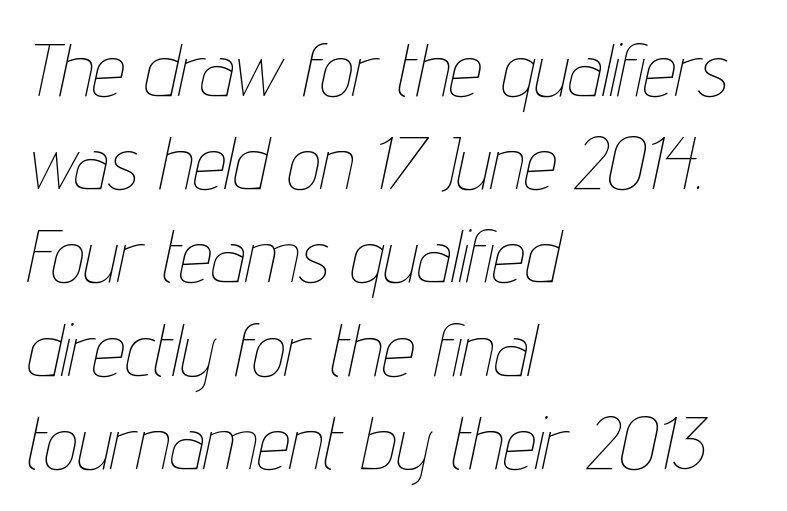
Q: Is the text bold? A: No.
Q: Is the text italic (slanted)? A: Yes, it leans right by about 12 degrees.
Q: Is the text underlined? A: No.
Q: How is the paragraph aligned? A: Left-aligned.
Q: Is the spacing between letters normal or unusually wide? A: Normal.
Q: Is the spacing between lines tight, normal or loose? A: Normal.
Q: Width (condensed, normal, or wide)? A: Condensed.
Q: Stroke contrast? A: Low.
Q: x-height? A: Medium.
Q: Monospaced? A: No.
